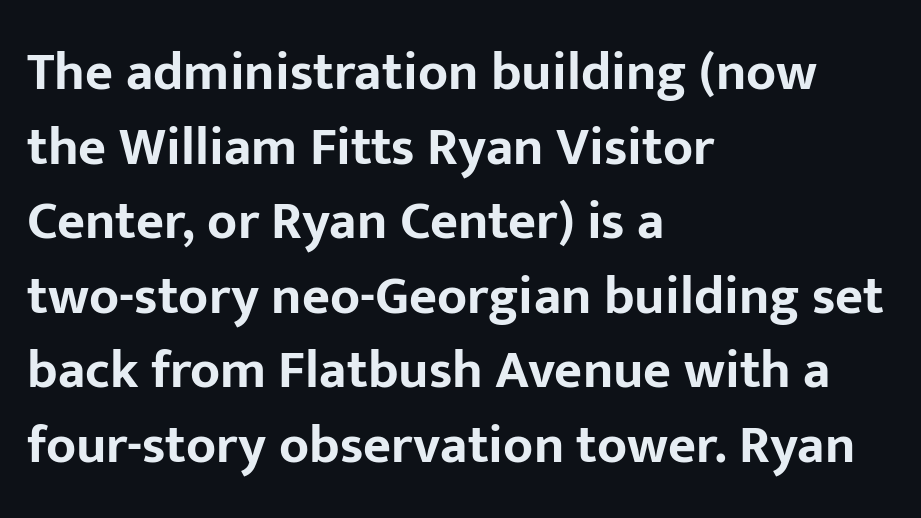
The image shows 54 px bold sans-serif type, upright; set left-aligned, normal line spacing (1.38x), normal letter spacing, not underlined; low stroke contrast and a medium x-height.
